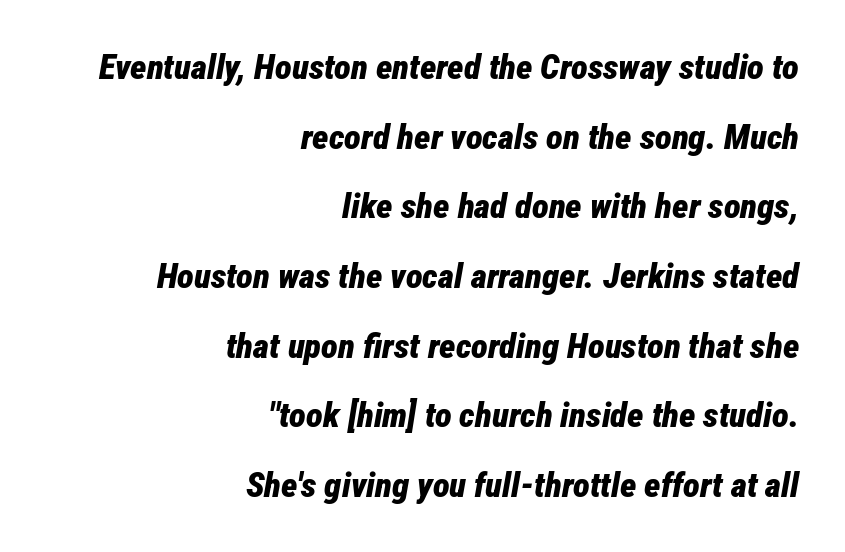
{"italic": "yes", "lean": "right", "slant_degrees": 12, "bold": "yes", "weight": "bold", "width": "condensed", "stroke_contrast": "low", "x_height": "medium", "monospaced": "no", "underline": "no", "align": "right", "line_spacing": "loose", "line_spacing_ratio": 1.99, "letter_spacing": "normal", "letter_spacing_em": 0.0, "glyph_px": 35}
